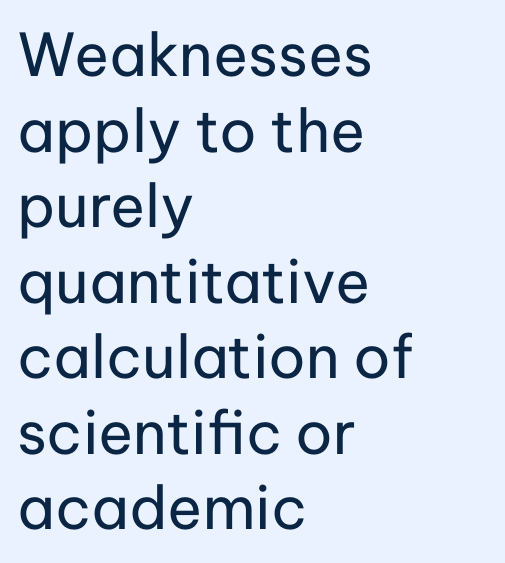
{"serif": "no", "italic": "no", "bold": "no", "weight": "regular", "width": "normal", "stroke_contrast": "low", "x_height": "medium", "monospaced": "no", "underline": "no", "align": "left", "line_spacing": "normal", "line_spacing_ratio": 1.28, "letter_spacing": "normal", "letter_spacing_em": 0.0, "glyph_px": 59}
